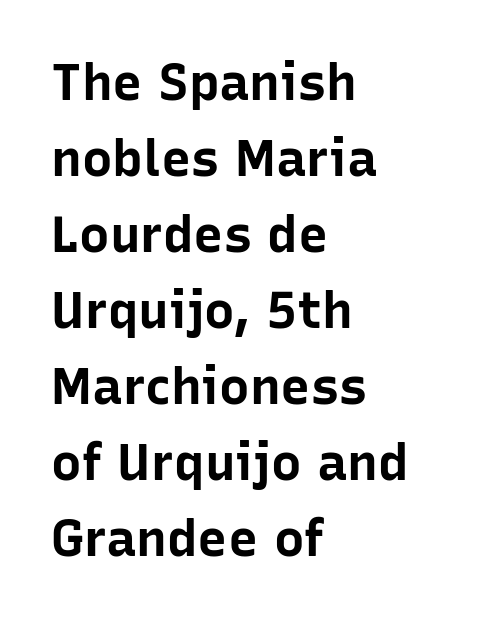
Q: Is the text bold? A: Yes.
Q: Is the text italic (slanted)? A: No, it is upright.
Q: Is the typeface a serif or a sans-serif typeface? A: Sans-serif.
Q: Is the text underlined? A: No.
Q: How is the paragraph aligned? A: Left-aligned.
Q: Is the spacing between letters normal or unusually wide? A: Normal.
Q: Is the spacing between lines tight, normal or loose? A: Normal.
Q: Width (condensed, normal, or wide)? A: Normal.
Q: Stroke contrast? A: Low.
Q: x-height? A: Medium.
Q: Monospaced? A: No.
